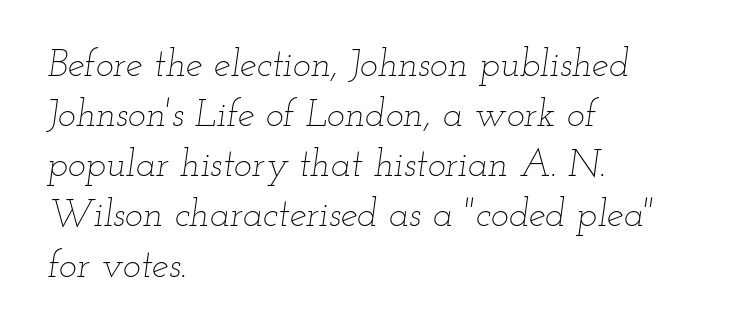
Q: Is the text bold? A: No.
Q: Is the text italic (slanted)? A: Yes, it leans right by about 12 degrees.
Q: Is the text underlined? A: No.
Q: How is the paragraph aligned? A: Left-aligned.
Q: Is the spacing between letters normal or unusually wide? A: Normal.
Q: Is the spacing between lines tight, normal or loose? A: Normal.
Q: Width (condensed, normal, or wide)? A: Wide.
Q: Stroke contrast? A: Low.
Q: x-height? A: Small.
Q: Monospaced? A: No.
